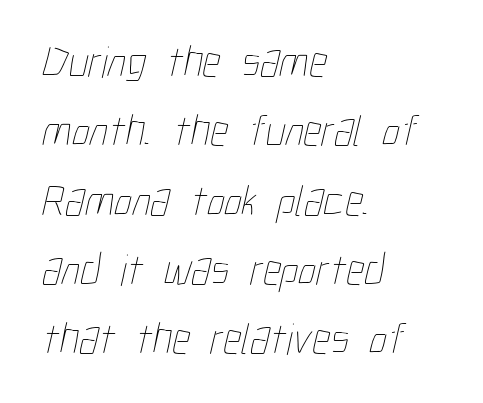
Is the type heavy? It reads as light-to-regular instead. The lines sit at an ordinary, default distance from one another. Only glyphs here, with clear space below each row. No extra tracking has been applied to these lines. Is this a fixed-width face? No — the glyphs have proportional, varying widths. If you drew a ruler down the left edge, every line would touch it.
